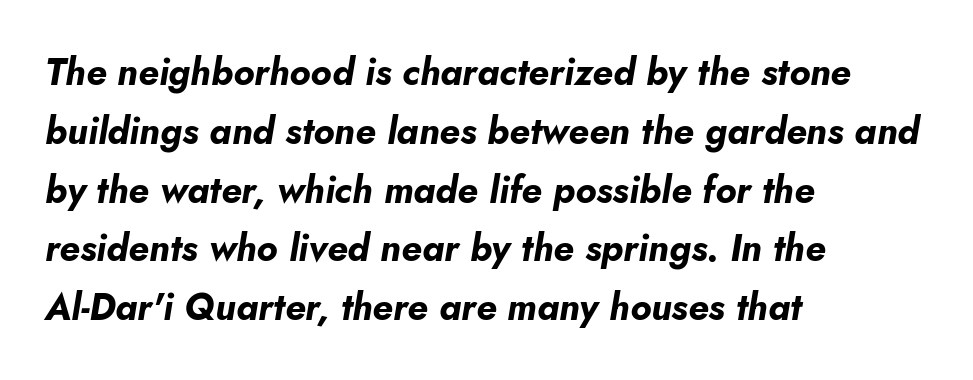
{"italic": "yes", "lean": "right", "slant_degrees": 5, "bold": "yes", "weight": "bold", "width": "normal", "stroke_contrast": "low", "x_height": "small", "monospaced": "no", "underline": "no", "align": "left", "line_spacing": "normal", "line_spacing_ratio": 1.59, "letter_spacing": "normal", "letter_spacing_em": 0.0, "glyph_px": 37}
